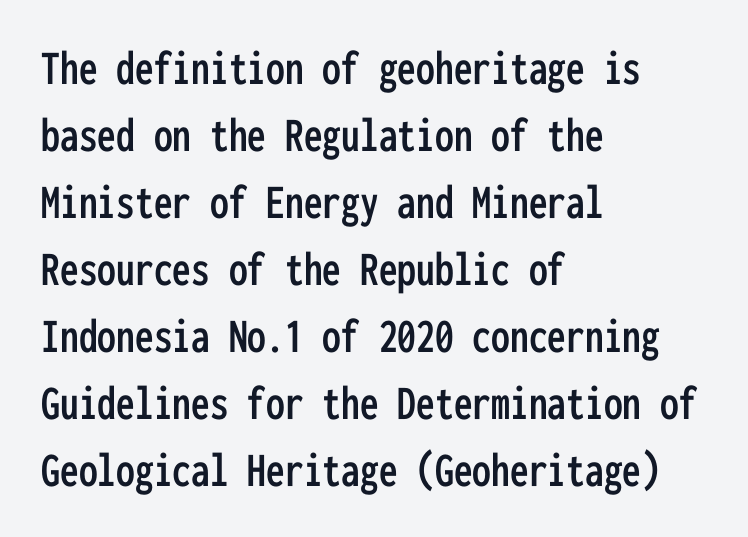
Do the characters align in a grid? Yes, the font is monospaced. Interline gaps are of average width in this sample. Letters rest on an invisible, unmarked baseline. Quick note: not italic, upright. Unlike a traditional serif, this face leaves its strokes unadorned. Casual observation: everything's shoved over to the left.
